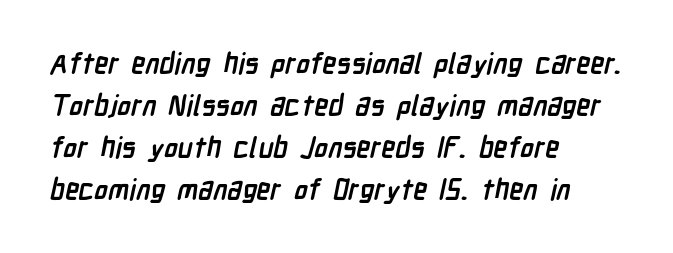
The image shows 28 px semibold, condensed sans-serif type; set left-aligned, normal line spacing (1.5x), normal letter spacing, not underlined; low stroke contrast and a medium x-height.
